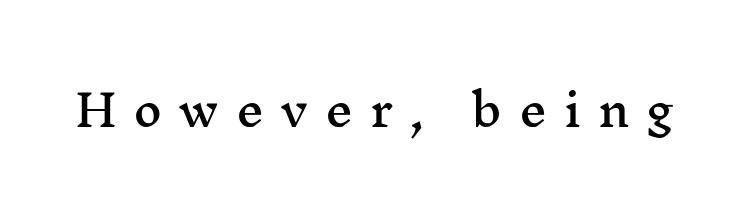
The image shows 44 px wide serif type, upright; set unusually wide letter spacing (+0.38 em), not underlined; medium stroke contrast and a medium x-height.
